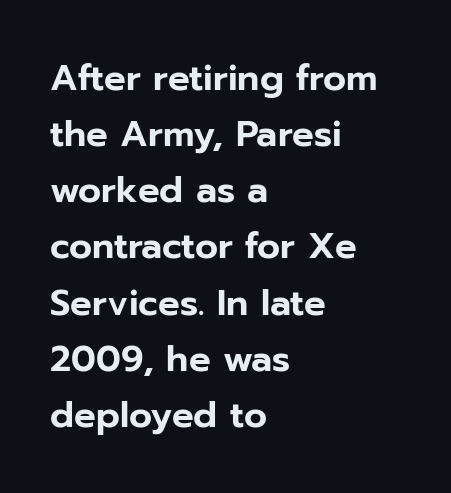
The specimen omits any rule beneath the text block's lines. Standard letterfit; no display-style spreading of the glyphs. Unlike italic type, these characters show no tilt at all. A typesetter would call this proportional, since set widths differ per character. Rows of type keep a routine distance in the vertical direction. Is the block centered? No — it sits flush against the left margin.
